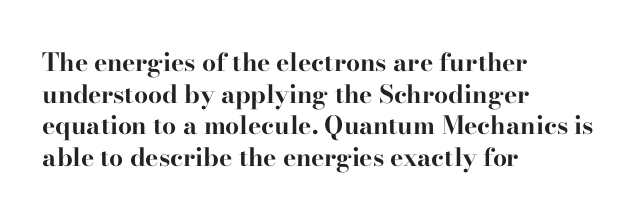
Q: Is the text bold? A: Yes.
Q: Is the text italic (slanted)? A: No, it is upright.
Q: Is the text underlined? A: No.
Q: How is the paragraph aligned? A: Left-aligned.
Q: Is the spacing between letters normal or unusually wide? A: Normal.
Q: Is the spacing between lines tight, normal or loose? A: Normal.
